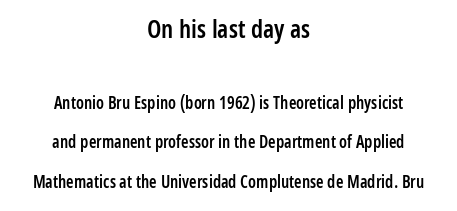
Q: Is the text bold? A: Semi-bold.
Q: Is the text italic (slanted)? A: No, it is upright.
Q: Is the text underlined? A: No.
Q: How is the paragraph aligned? A: Centered.
Q: Is the spacing between letters normal or unusually wide? A: Normal.
Q: Is the spacing between lines tight, normal or loose? A: Loose.
Q: Which block of text is set in a larger size, the first (top) or the second (bottom)? A: The first (top) one.
